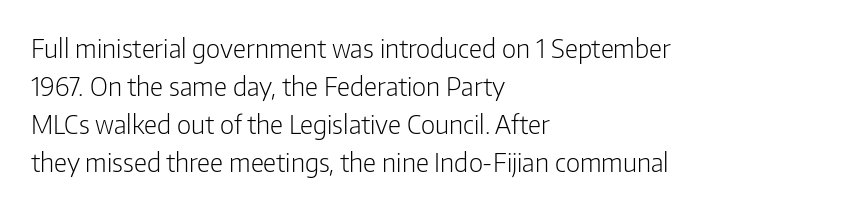
Visually the block forms a straight wall on the left and a jagged coastline on the right. Caption: standard tracking, unaltered. The type sits square on the baseline with zero lean. Weight: not bold — regular or lighter.
